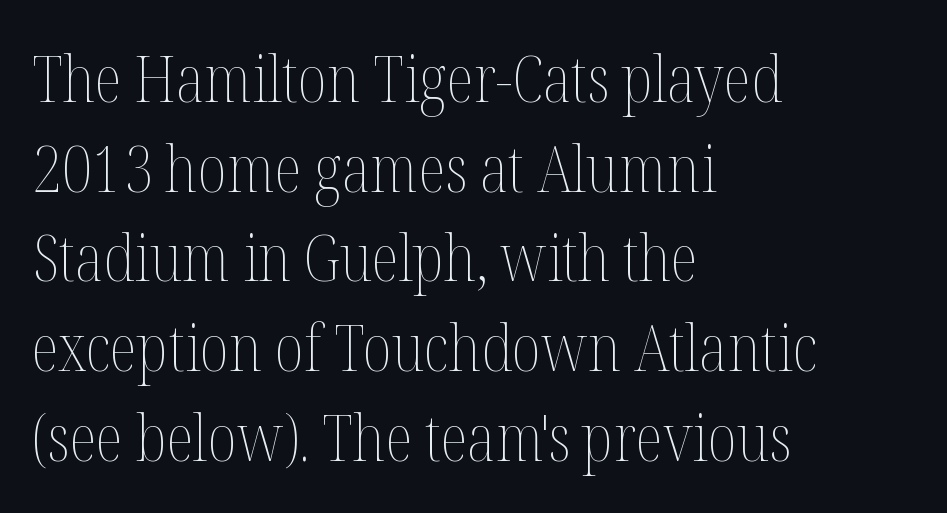
{"italic": "no", "bold": "no", "weight": "thin", "width": "condensed", "stroke_contrast": "medium", "x_height": "medium", "monospaced": "no", "underline": "no", "align": "left", "line_spacing": "normal", "line_spacing_ratio": 1.38, "letter_spacing": "normal", "letter_spacing_em": 0.0, "glyph_px": 65}
